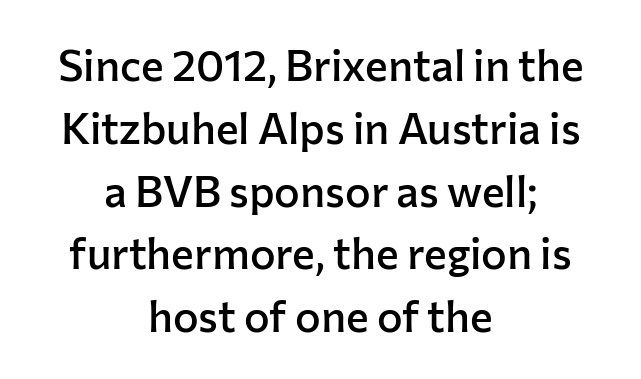
The image shows 43 px semibold sans-serif type, upright; set centered, normal line spacing (1.46x), normal letter spacing, not underlined; low stroke contrast and a medium x-height.
